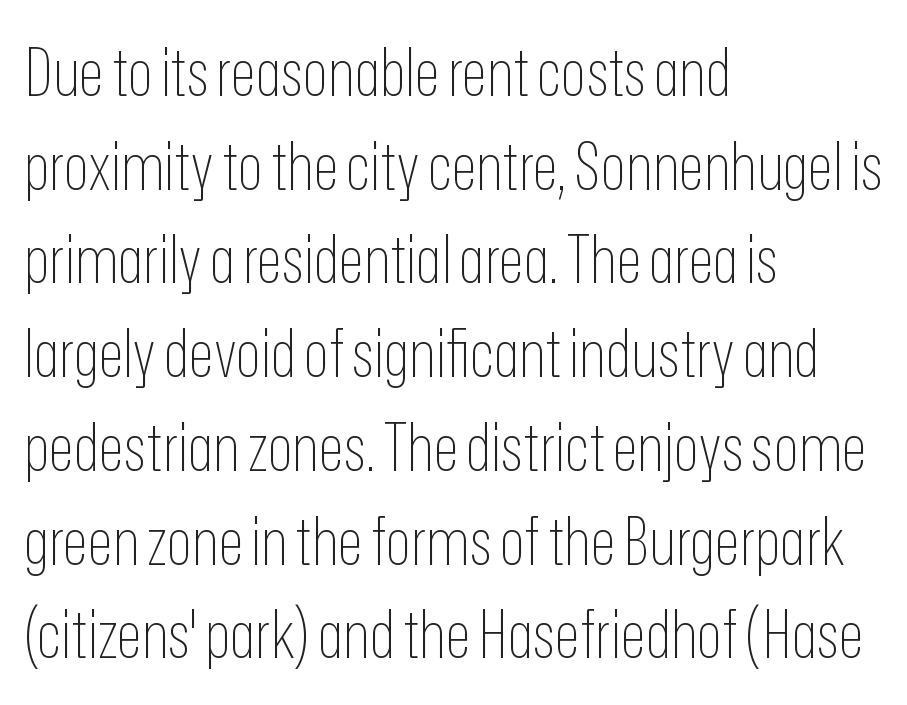
{"serif": "no", "italic": "no", "bold": "no", "weight": "thin", "width": "condensed", "stroke_contrast": "low", "x_height": "medium", "monospaced": "no", "underline": "no", "align": "left", "line_spacing": "normal", "line_spacing_ratio": 1.42, "letter_spacing": "normal", "letter_spacing_em": 0.0, "glyph_px": 66}
